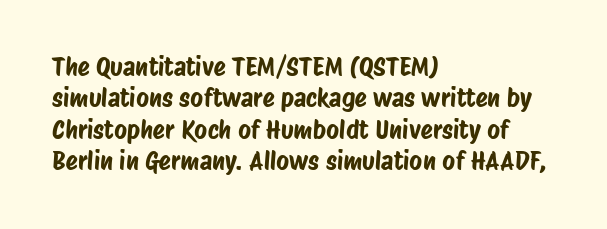
Q: Is the text underlined? A: No.
Q: How is the paragraph aligned? A: Left-aligned.
Q: Is the spacing between letters normal or unusually wide? A: Normal.
Q: Is the spacing between lines tight, normal or loose? A: Normal.
